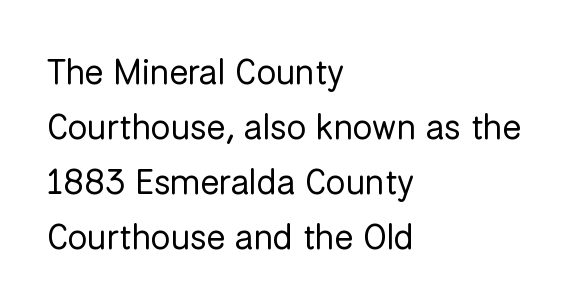
Is this a fixed-width face? No — the glyphs have proportional, varying widths. The ragged edge is on the right, which tells us the setting is flush left. This reads as an unemphasized weight, regular at the heaviest. The typeface chosen for these lines omits serifs.
